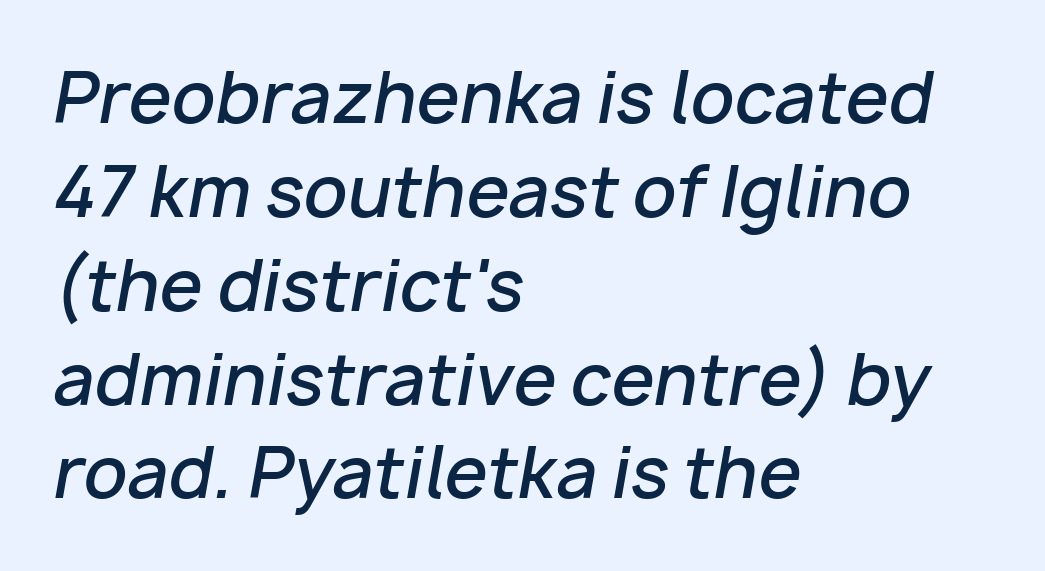
The image shows 69 px semibold type, italic (leaning right); set left-aligned, normal line spacing (1.36x), normal letter spacing, not underlined; low stroke contrast and a medium x-height.
